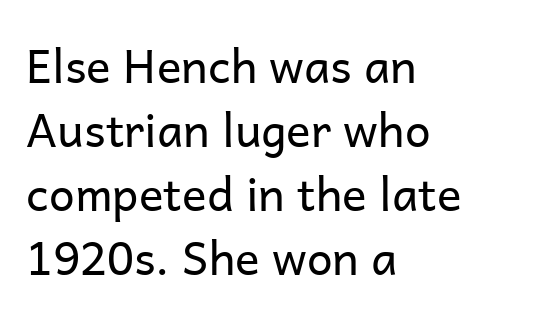
The image shows 46 px regular-weight sans-serif type, upright; set left-aligned, normal line spacing (1.39x), normal letter spacing, not underlined; low stroke contrast and a medium x-height.
